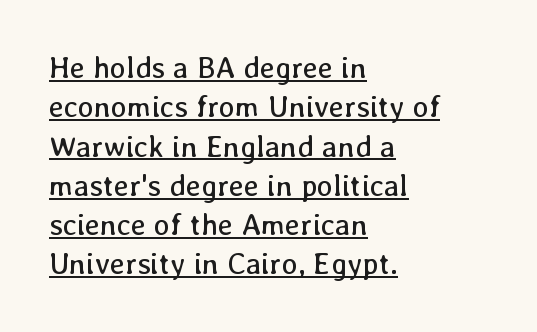
The image shows 30 px regular-weight type, upright; set left-aligned, normal line spacing (1.31x), normal letter spacing, underlined; low stroke contrast and a medium x-height.
